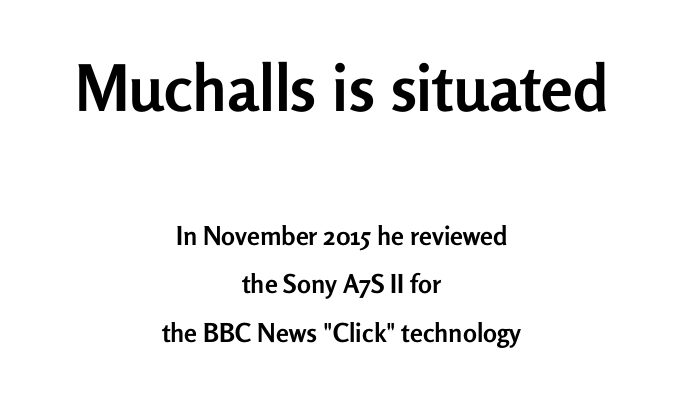
{"serif": "no", "italic": "no", "bold": "yes", "weight": "semibold", "width": "normal", "stroke_contrast": "low", "x_height": "medium", "monospaced": "no", "underline": "no", "align": "center", "line_spacing_ratio": 1.87, "letter_spacing": "normal", "letter_spacing_em": 0.0, "larger_block": "first", "size_ratio": 2.46, "glyph_px": 64}
